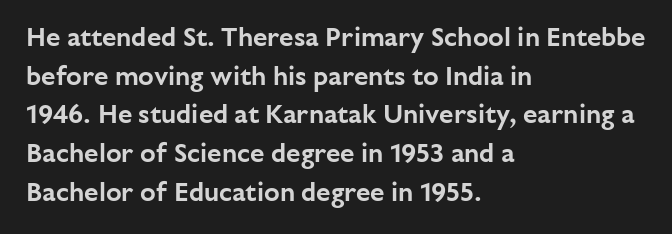
{"italic": "no", "underline": "no", "align": "left", "line_spacing": "normal", "line_spacing_ratio": 1.49, "letter_spacing": "normal", "letter_spacing_em": 0.0, "glyph_px": 26}
